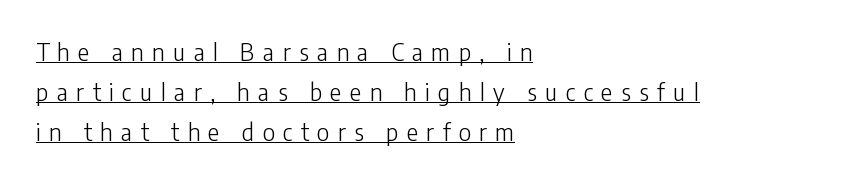
Q: Is the text bold? A: No.
Q: Is the text italic (slanted)? A: No, it is upright.
Q: Is the text underlined? A: Yes.
Q: How is the paragraph aligned? A: Left-aligned.
Q: Is the spacing between letters normal or unusually wide? A: Unusually wide.
Q: Is the spacing between lines tight, normal or loose? A: Normal.
